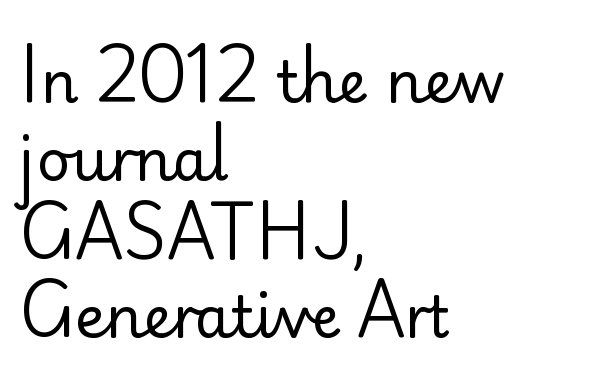
{"serif": "no", "italic": "no", "bold": "no", "weight": "regular", "width": "normal", "stroke_contrast": "low", "x_height": "small", "monospaced": "no", "underline": "no", "align": "left", "line_spacing": "normal", "line_spacing_ratio": 1.35, "letter_spacing": "normal", "letter_spacing_em": 0.0, "glyph_px": 58}
